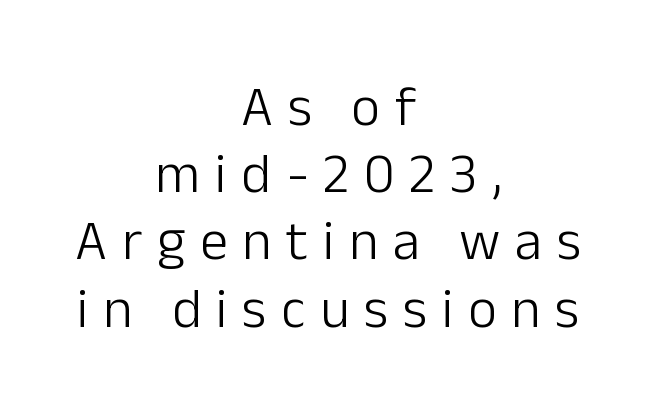
{"serif": "no", "italic": "no", "bold": "no", "weight": "light", "width": "normal", "stroke_contrast": "low", "x_height": "medium", "monospaced": "no", "underline": "no", "align": "center", "line_spacing_ratio": 1.2, "letter_spacing": "wide", "letter_spacing_em": 0.26, "glyph_px": 56}
